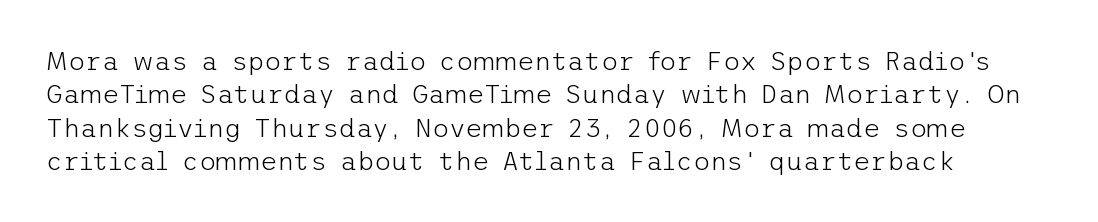
The image shows 26 px text type, upright; set normal line spacing (1.28x), normal letter spacing, not underlined.
